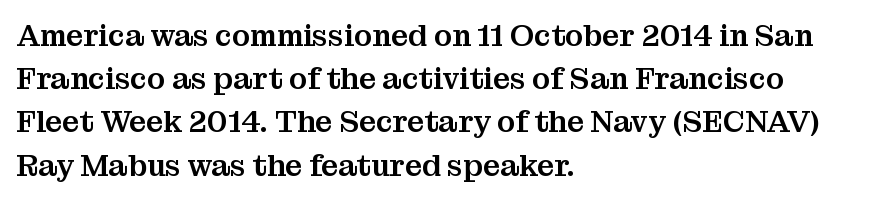
Q: Is the text italic (slanted)? A: No, it is upright.
Q: Is the typeface a serif or a sans-serif typeface? A: Serif.
Q: Is the text underlined? A: No.
Q: How is the paragraph aligned? A: Left-aligned.
Q: Is the spacing between letters normal or unusually wide? A: Normal.
Q: Is the spacing between lines tight, normal or loose? A: Normal.
Q: Width (condensed, normal, or wide)? A: Normal.
Q: Stroke contrast? A: Medium.
Q: x-height? A: Medium.
Q: Monospaced? A: No.
